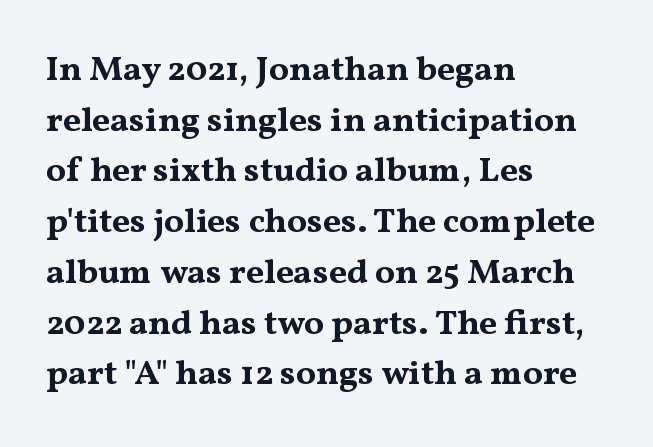
Q: Is the text bold? A: Yes.
Q: Is the text italic (slanted)? A: No, it is upright.
Q: Is the typeface a serif or a sans-serif typeface? A: Serif.
Q: Is the text underlined? A: No.
Q: How is the paragraph aligned? A: Left-aligned.
Q: Is the spacing between letters normal or unusually wide? A: Normal.
Q: Is the spacing between lines tight, normal or loose? A: Normal.
Q: Width (condensed, normal, or wide)? A: Wide.
Q: Stroke contrast? A: Medium.
Q: x-height? A: Medium.
Q: Monospaced? A: No.
